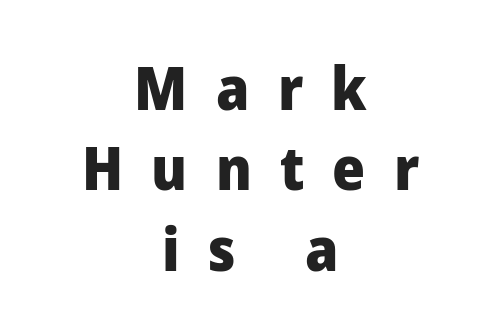
In terms of leading, this rendering sits right in the middle. Short note: letters widely spaced. Ascenders rise straight up at ninety degrees. The passage shown is typed in a proportional face where columns would drift.
